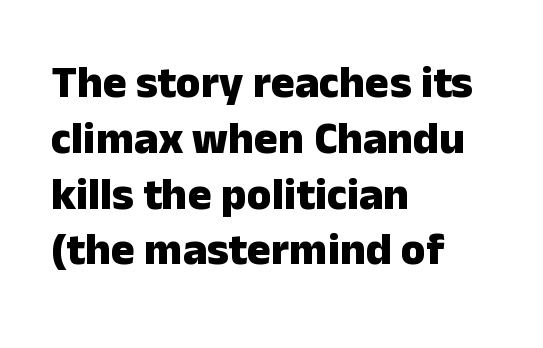
The image shows 45 px heavy sans-serif type, upright; set left-aligned, line spacing 1.24x, normal letter spacing, not underlined; low stroke contrast and a medium x-height.
